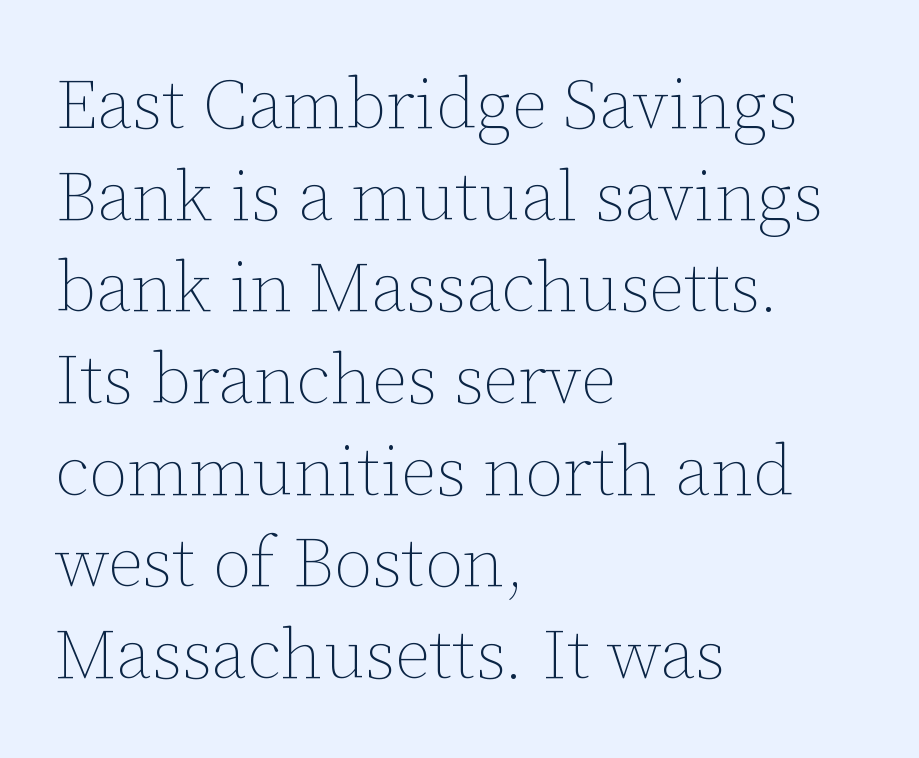
Bare-footed words on every line. Each letter keeps its own natural width here, so spacing adapts to shape. No letter is thick-stroked: the sample isn't bold. Students, observe: this is what conventionally led text looks like. Typeset ragged right — the left edge is the straight one.
